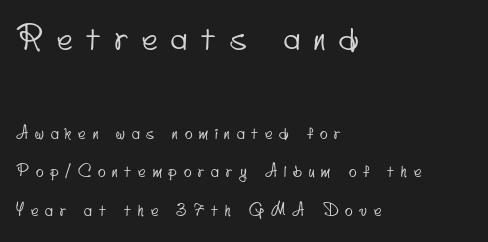
{"serif": "no", "width": "condensed", "stroke_contrast": "low", "x_height": "small", "monospaced": "no", "underline": "no", "align": "left", "line_spacing": "loose", "line_spacing_ratio": 2.41, "letter_spacing": "wide", "letter_spacing_em": 0.43, "larger_block": "first", "size_ratio": 2.06, "glyph_px": 33}
